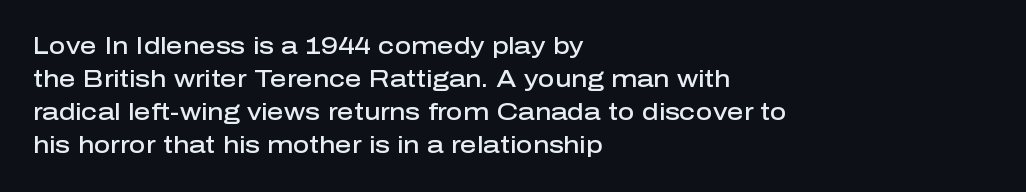
The image shows 23 px text type, upright; set left-aligned, normal line spacing (1.44x), normal letter spacing, not underlined.
